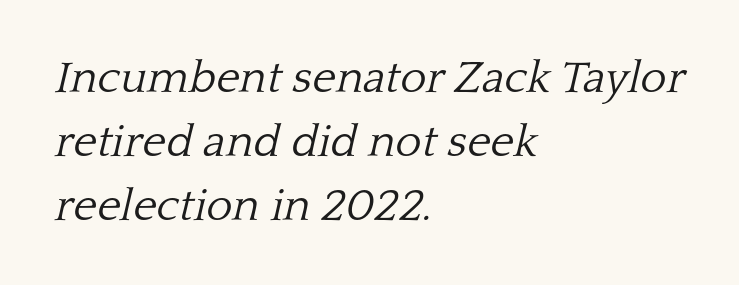
Summary of vertical rhythm: regular, with standard interline spacing. When letters slant like this, we call the style italic. The letters advance in unequal steps, a hallmark of proportional type. Descenders are the only things crossing below the line. A light-to-regular cut is what we see here.
